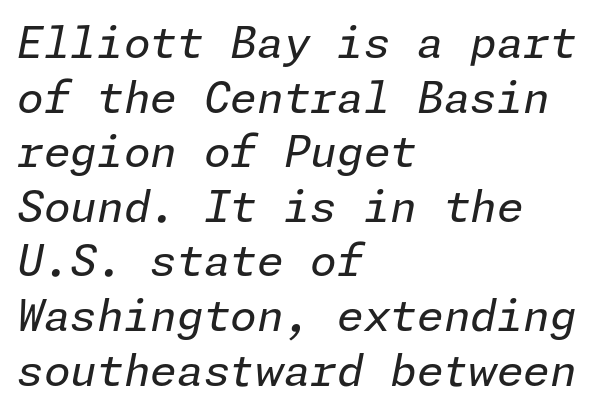
{"italic": "yes", "lean": "right", "slant_degrees": 11, "bold": "no", "weight": "regular", "width": "normal", "stroke_contrast": "low", "x_height": "medium", "underline": "no", "align": "left", "line_spacing": "normal", "line_spacing_ratio": 1.27, "letter_spacing": "normal", "letter_spacing_em": 0.0, "glyph_px": 43}
